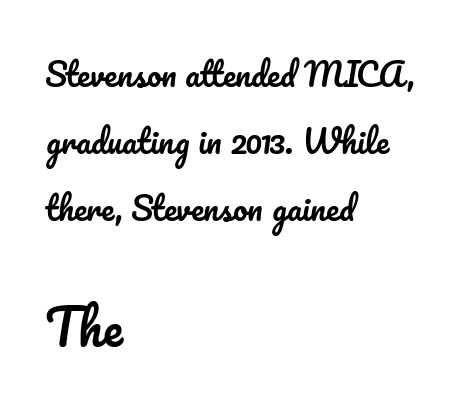
{"width": "normal", "stroke_contrast": "low", "x_height": "small", "monospaced": "no", "underline": "no", "align": "left", "line_spacing": "loose", "line_spacing_ratio": 2.09, "letter_spacing": "normal", "letter_spacing_em": 0.0, "larger_block": "second", "size_ratio": 1.5, "glyph_px": 48}
